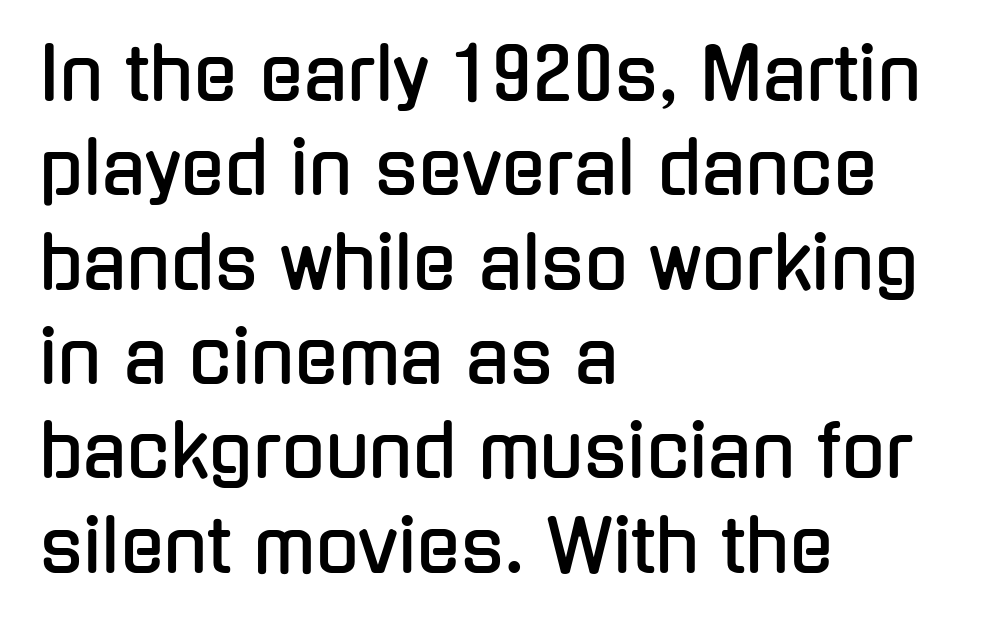
{"serif": "no", "italic": "no", "width": "condensed", "stroke_contrast": "low", "x_height": "medium", "monospaced": "no", "underline": "no", "align": "left", "line_spacing": "normal", "line_spacing_ratio": 1.31, "letter_spacing": "normal", "letter_spacing_em": 0.0, "glyph_px": 72}
